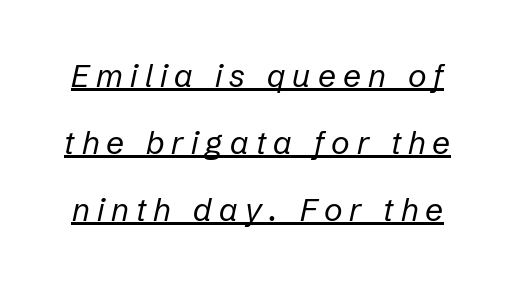
Q: Is the text bold? A: No.
Q: Is the text italic (slanted)? A: Yes, it leans right by about 12 degrees.
Q: Is the text underlined? A: Yes.
Q: Is the spacing between letters normal or unusually wide? A: Unusually wide.
Q: Is the spacing between lines tight, normal or loose? A: Loose.
Q: Width (condensed, normal, or wide)? A: Normal.
Q: Stroke contrast? A: Low.
Q: x-height? A: Medium.
Q: Monospaced? A: No.
